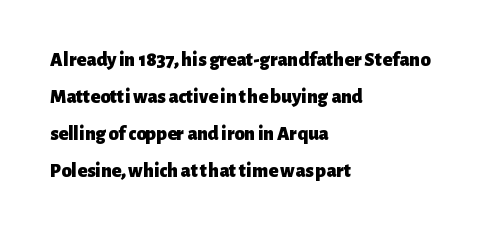
Q: Is the text bold? A: Yes.
Q: Is the text italic (slanted)? A: No, it is upright.
Q: Is the text underlined? A: No.
Q: How is the paragraph aligned? A: Left-aligned.
Q: Is the spacing between letters normal or unusually wide? A: Normal.
